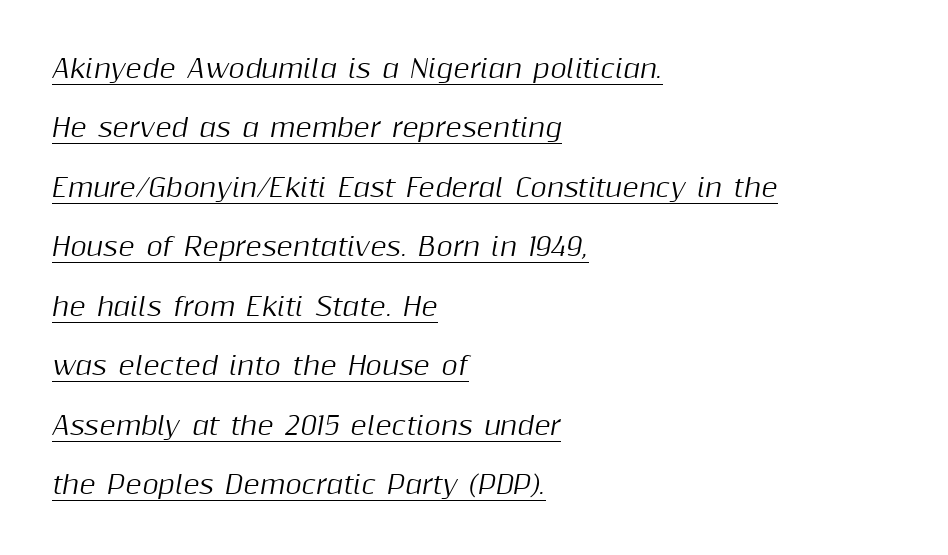
In terms of posture, this sample is oblique. These lines stack with their left ends in a neat column. What's the leading like? Stretched, with rows far apart. How are the letters spaced? Ordinarily, with no added tracking.
